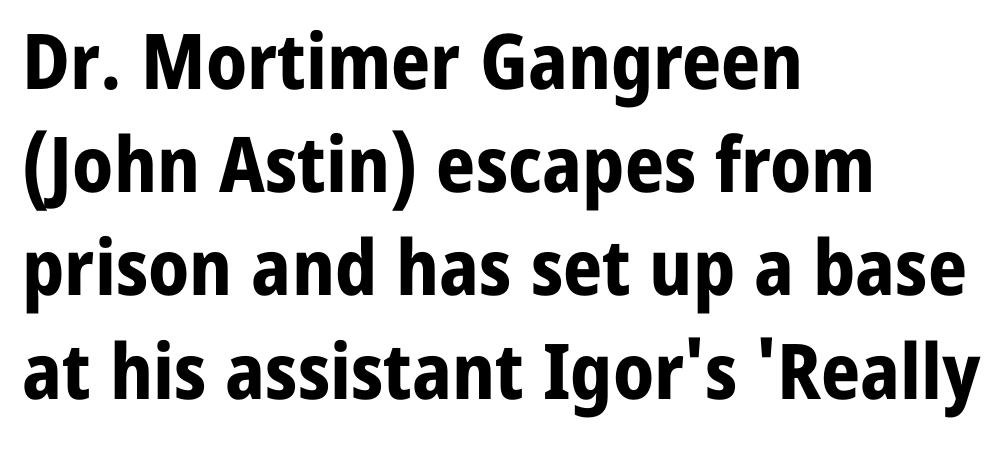
{"serif": "no", "italic": "no", "bold": "yes", "weight": "bold", "width": "normal", "stroke_contrast": "low", "x_height": "medium", "monospaced": "no", "underline": "no", "align": "left", "line_spacing": "normal", "line_spacing_ratio": 1.34, "letter_spacing": "normal", "letter_spacing_em": 0.0, "glyph_px": 77}
